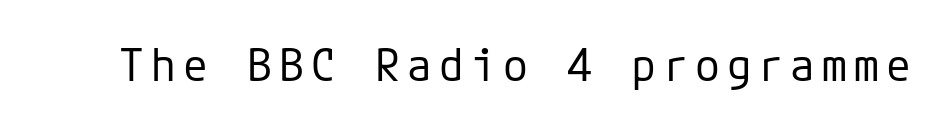
{"serif": "no", "italic": "no", "bold": "no", "weight": "regular", "width": "normal", "stroke_contrast": "low", "x_height": "medium", "underline": "no", "glyph_px": 45}
